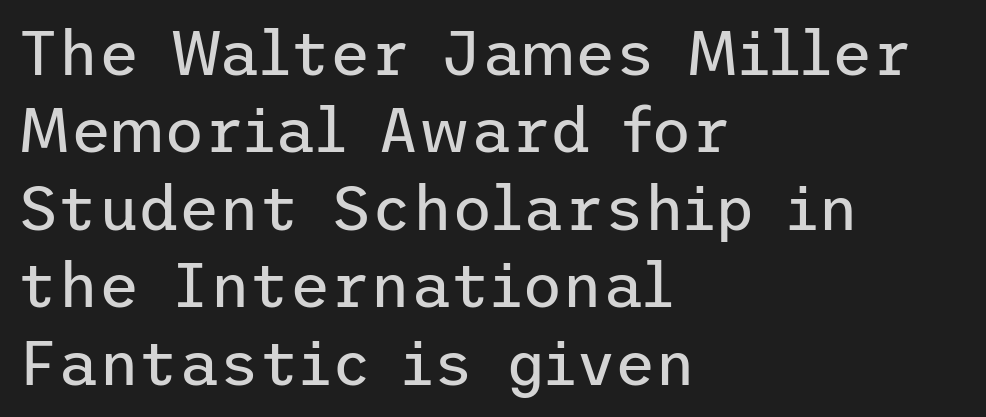
The image shows 62 px regular-weight sans-serif type, upright; set left-aligned, normal line spacing (1.25x), normal letter spacing, not underlined; low stroke contrast and a medium x-height.
